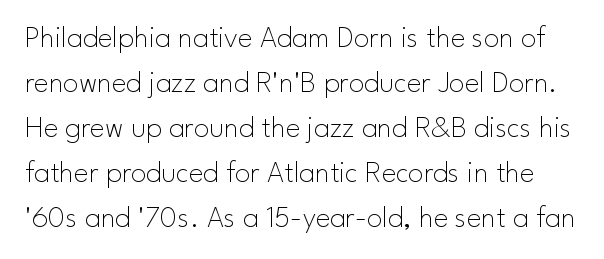
Q: Is the text bold? A: No.
Q: Is the text italic (slanted)? A: No, it is upright.
Q: Is the typeface a serif or a sans-serif typeface? A: Sans-serif.
Q: Is the text underlined? A: No.
Q: Is the spacing between letters normal or unusually wide? A: Normal.
Q: Is the spacing between lines tight, normal or loose? A: Normal.
Q: Width (condensed, normal, or wide)? A: Normal.
Q: Stroke contrast? A: Low.
Q: x-height? A: Small.
Q: Monospaced? A: No.
